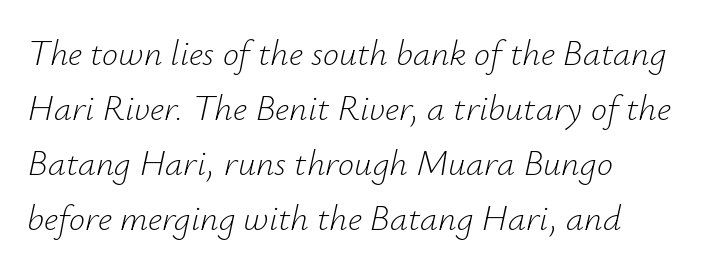
Baseline-to-baseline distance is the conventional proportion of letter height. The font is comparable to plain body text, perhaps lighter. Notice how the stems are inclined rather than vertical — that's the hallmark of italics. The passage shown is typed in a proportional face where columns would drift.
